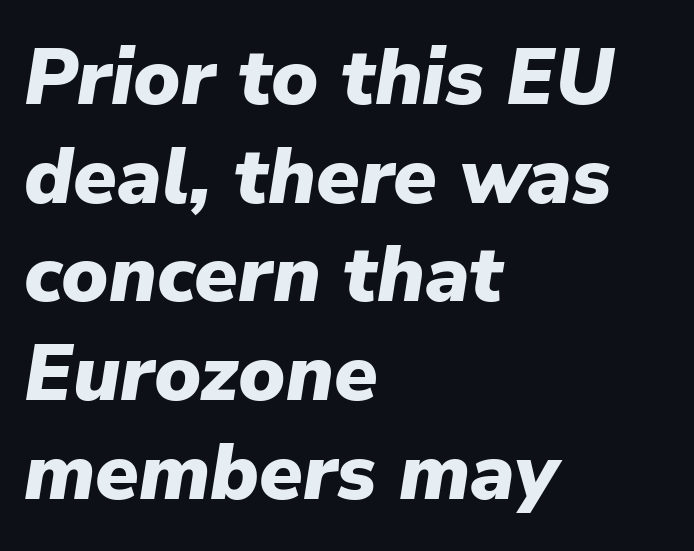
{"italic": "yes", "lean": "right", "slant_degrees": 9, "bold": "yes", "weight": "heavy", "width": "normal", "stroke_contrast": "low", "x_height": "medium", "monospaced": "no", "underline": "no", "align": "left", "line_spacing": "normal", "line_spacing_ratio": 1.25, "letter_spacing": "normal", "letter_spacing_em": 0.0, "glyph_px": 79}
